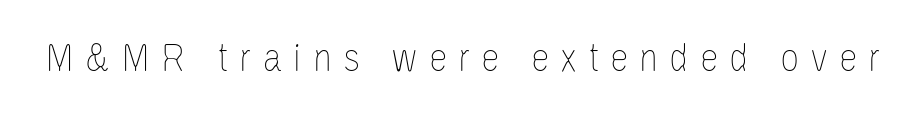
{"italic": "no", "bold": "no", "weight": "thin", "width": "condensed", "stroke_contrast": "low", "x_height": "large", "monospaced": "no", "underline": "no", "letter_spacing": "wide", "letter_spacing_em": 0.26, "glyph_px": 42}
